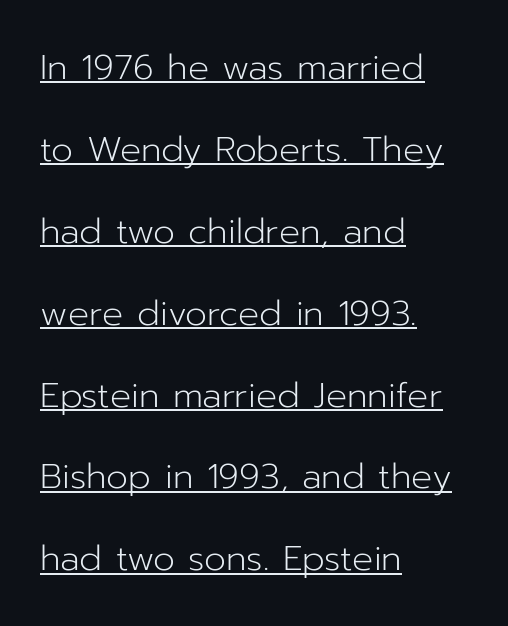
Honestly, the rows look like they've been pulled way apart. This sample has the flowing, uneven cadence of proportional lettering. The specimen includes a rule beneath the text block's lines. Is the block centered? No — it sits flush against the left margin. Unlike italic type, these characters show no tilt at all. Weight class: somewhere from thin through regular.
